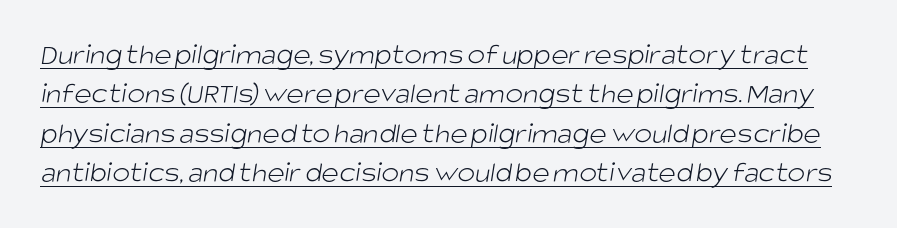
{"serif": "no", "bold": "no", "weight": "light", "width": "normal", "stroke_contrast": "low", "x_height": "large", "monospaced": "no", "underline": "yes", "line_spacing": "normal", "line_spacing_ratio": 1.31, "letter_spacing": "normal", "letter_spacing_em": 0.0, "glyph_px": 30}
